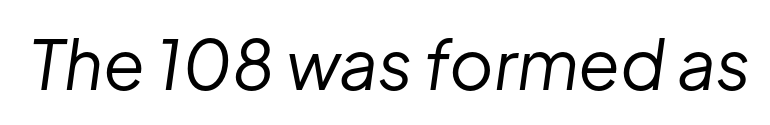
The image shows 68 px regular-weight type, italic (leaning right); set normal letter spacing, not underlined; low stroke contrast and a medium x-height.
